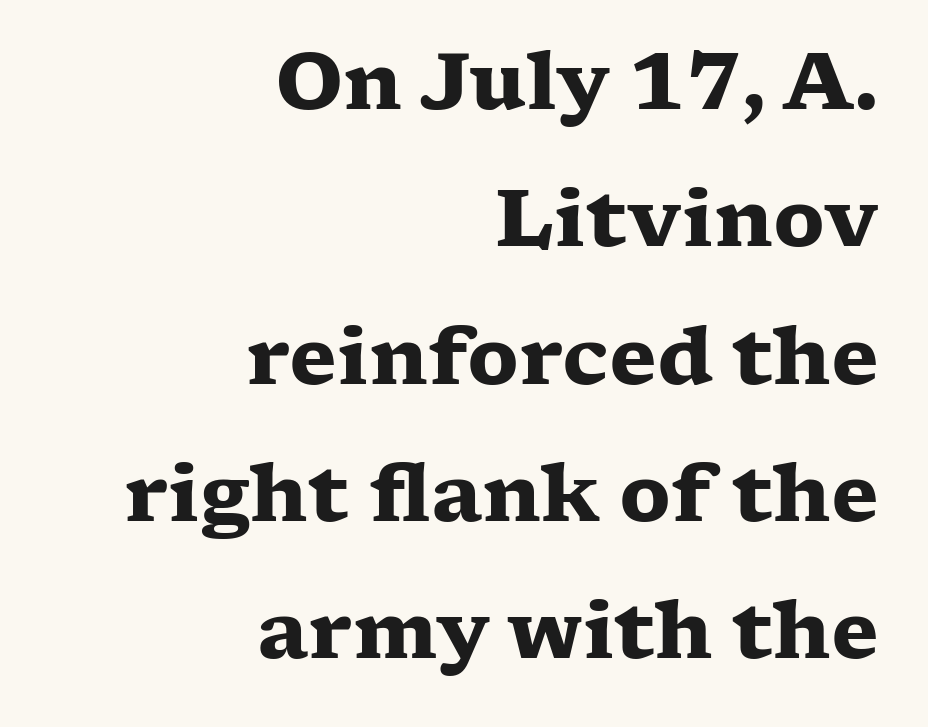
Q: Is the text bold? A: Yes.
Q: Is the text italic (slanted)? A: No, it is upright.
Q: Is the typeface a serif or a sans-serif typeface? A: Serif.
Q: Is the text underlined? A: No.
Q: How is the paragraph aligned? A: Right-aligned.
Q: Is the spacing between letters normal or unusually wide? A: Normal.
Q: Width (condensed, normal, or wide)? A: Wide.
Q: Stroke contrast? A: Low.
Q: x-height? A: Medium.
Q: Monospaced? A: No.
